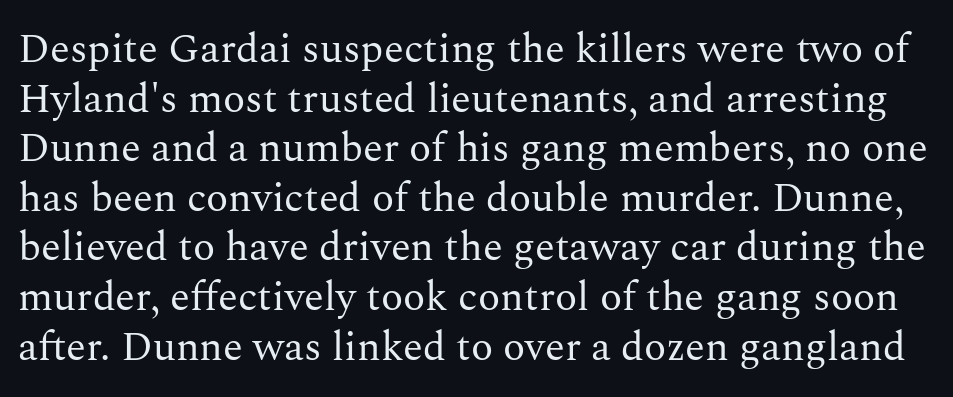
Q: Is the text bold? A: No.
Q: Is the text italic (slanted)? A: No, it is upright.
Q: Is the typeface a serif or a sans-serif typeface? A: Serif.
Q: Is the text underlined? A: No.
Q: Is the spacing between letters normal or unusually wide? A: Normal.
Q: Width (condensed, normal, or wide)? A: Normal.
Q: Stroke contrast? A: Medium.
Q: x-height? A: Medium.
Q: Monospaced? A: No.
